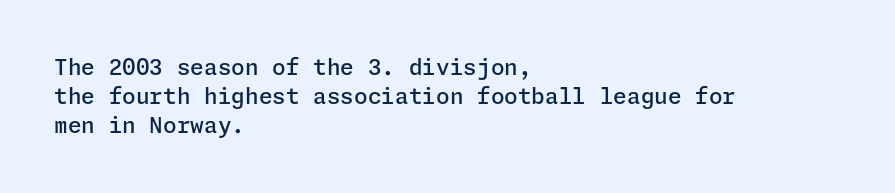
The image shows 22 px text type, upright; set left-aligned, normal line spacing (1.32x), normal letter spacing, not underlined.
